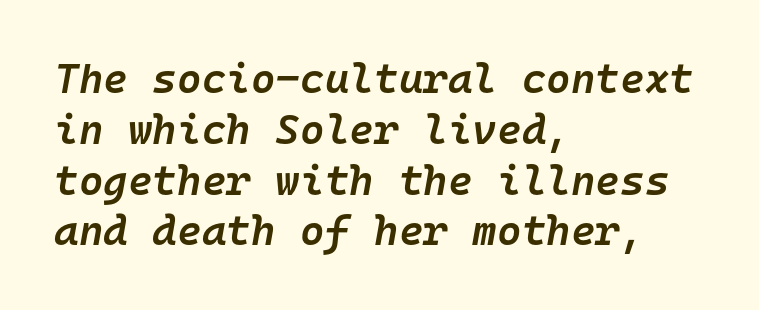
{"italic": "yes", "lean": "right", "slant_degrees": 10, "bold": "semi", "weight": "semibold", "width": "normal", "stroke_contrast": "low", "x_height": "medium", "monospaced": "yes", "underline": "no", "align": "left", "line_spacing_ratio": 1.21, "letter_spacing": "normal", "letter_spacing_em": 0.0, "glyph_px": 42}
